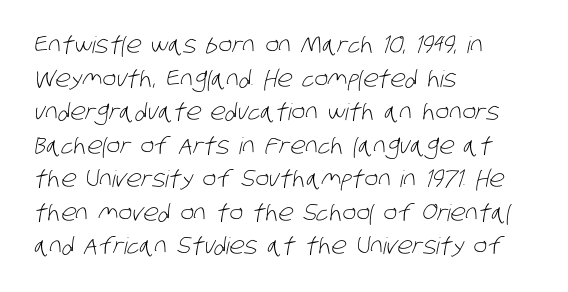
Q: Is the text bold? A: No.
Q: Is the text underlined? A: No.
Q: How is the paragraph aligned? A: Left-aligned.
Q: Is the spacing between letters normal or unusually wide? A: Normal.
Q: Is the spacing between lines tight, normal or loose? A: Normal.
